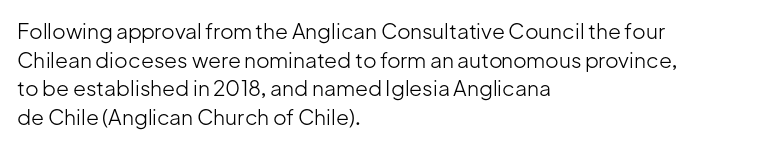
Line beginnings align vertically; line endings do not. Whoever set this chose a conventional vertical rhythm. Stroke mass is kept to a normal reading level or below. Nobody touched the tracking dial on this one.
